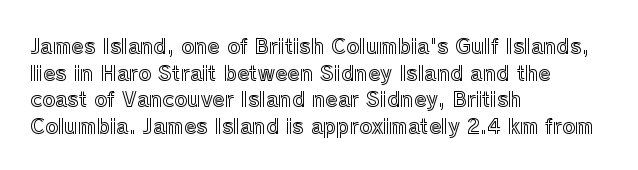
Q: Is the text italic (slanted)? A: No, it is upright.
Q: Is the text underlined? A: No.
Q: How is the paragraph aligned? A: Left-aligned.
Q: Is the spacing between letters normal or unusually wide? A: Normal.
Q: Is the spacing between lines tight, normal or loose? A: Normal.
